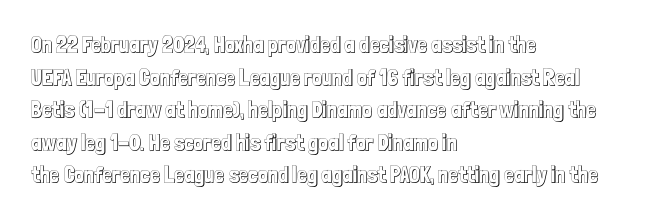
The image shows 22 px text type, upright; set left-aligned, normal line spacing (1.48x), normal letter spacing, not underlined.
